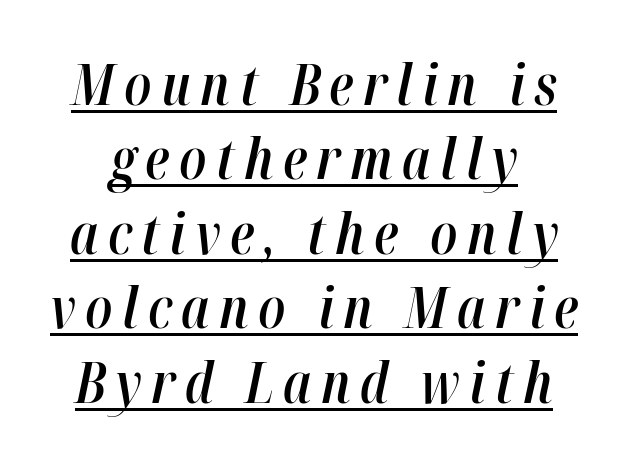
Q: Is the text bold? A: Semi-bold.
Q: Is the text italic (slanted)? A: Yes, it leans right by about 12 degrees.
Q: Is the text underlined? A: Yes.
Q: Is the spacing between lines tight, normal or loose? A: Normal.
Q: Width (condensed, normal, or wide)? A: Condensed.
Q: Stroke contrast? A: High.
Q: x-height? A: Medium.
Q: Monospaced? A: No.
